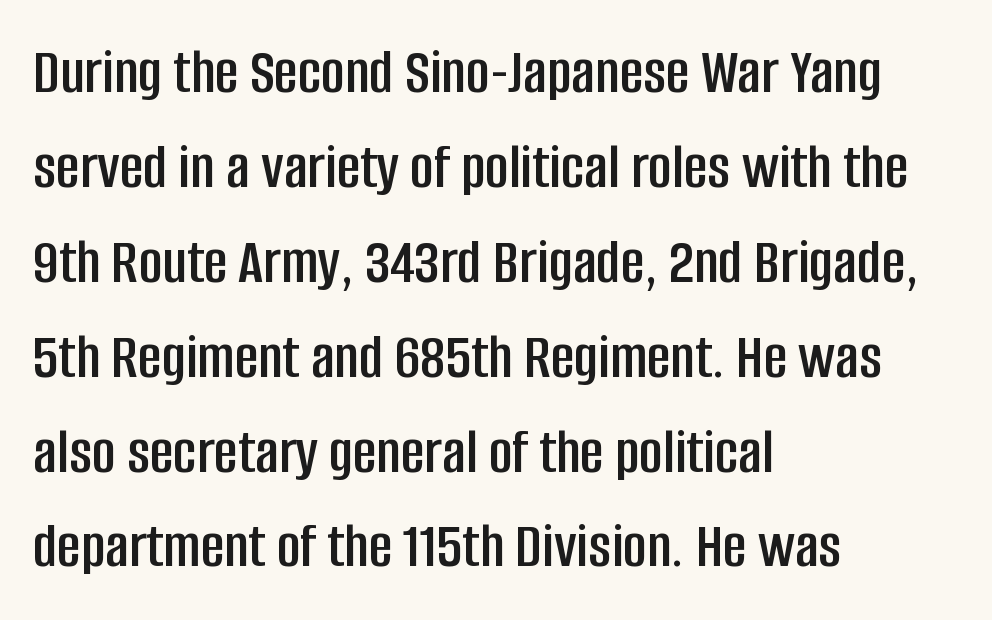
The rendering uses natural spacing where letterforms have individual widths. Reading down the block, your eye returns to a fixed left position each line. Every stem runs plumb, perpendicular to the baseline. The text was rendered using a sans face with plain stroke endings. Descenders hang freely into open space. In terms of letterspacing, this is plain default setting.
